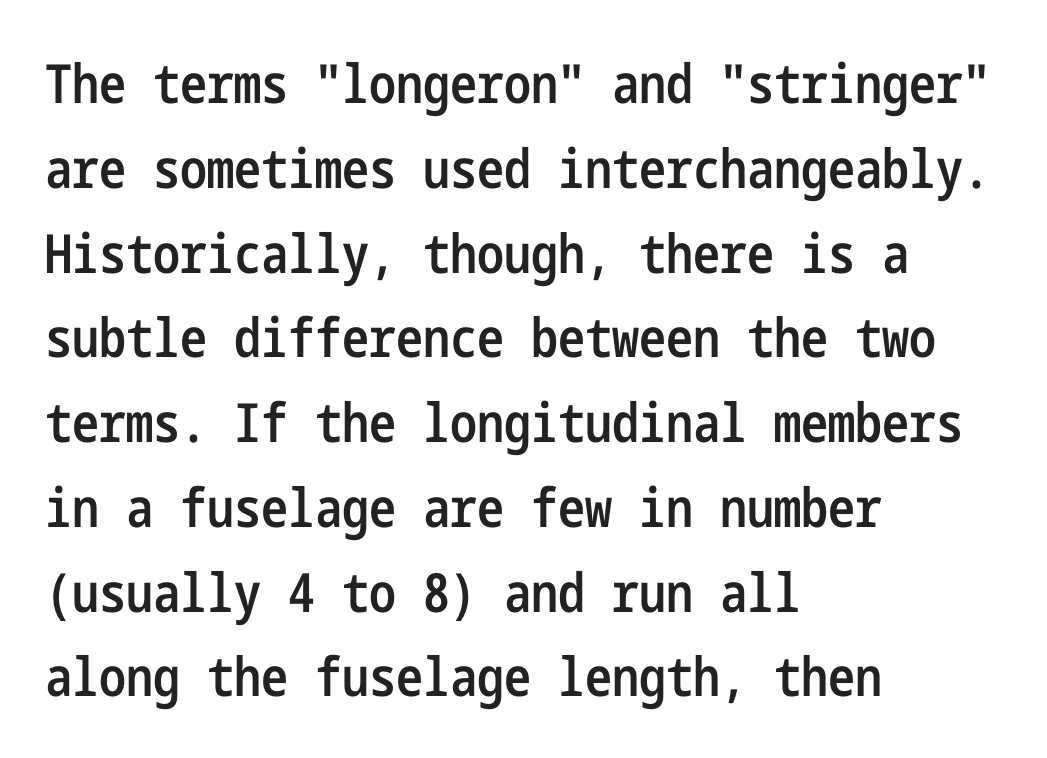
The glyphs are unaccompanied by any horizontal stroke below them. A somewhat darkened texture: the type is semibold rather than bold. Every stem runs plumb, perpendicular to the baseline. Line beginnings align vertically; line endings do not.
